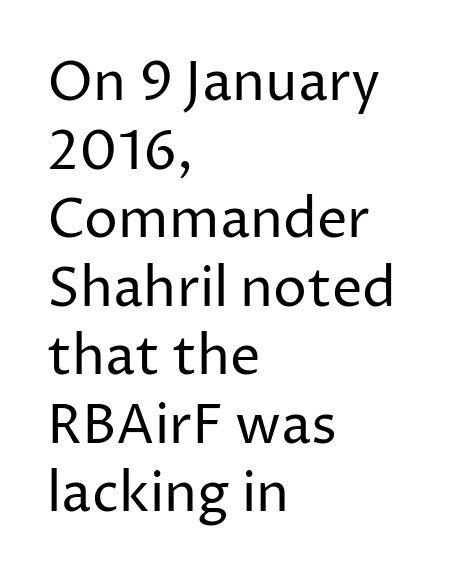
Heaviness? Minimal to ordinary, like unemphasized prose. Designer's note — italics off, roman on. Normally led — the rows are evenly, conventionally spaced. If you drew a ruler down the left edge, every line would touch it.
